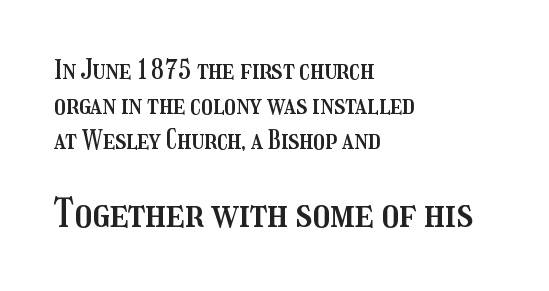
Q: Is the text italic (slanted)? A: No, it is upright.
Q: Is the text underlined? A: No.
Q: How is the paragraph aligned? A: Left-aligned.
Q: Is the spacing between letters normal or unusually wide? A: Normal.
Q: Is the spacing between lines tight, normal or loose? A: Normal.
Q: Which block of text is set in a larger size, the first (top) or the second (bottom)? A: The second (bottom) one.
Q: Width (condensed, normal, or wide)? A: Condensed.
Q: Stroke contrast? A: Medium.
Q: x-height? A: Medium.
Q: Monospaced? A: No.
